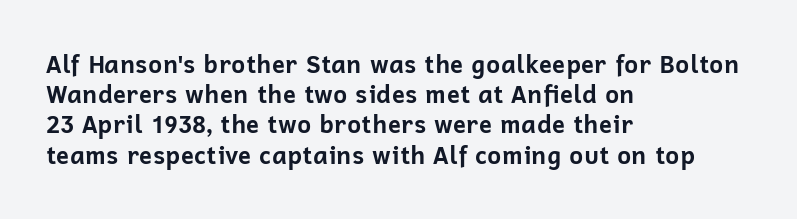
{"italic": "no", "bold": "yes", "underline": "no", "align": "left", "line_spacing": "normal", "line_spacing_ratio": 1.26, "letter_spacing": "normal", "letter_spacing_em": 0.0, "glyph_px": 24}
